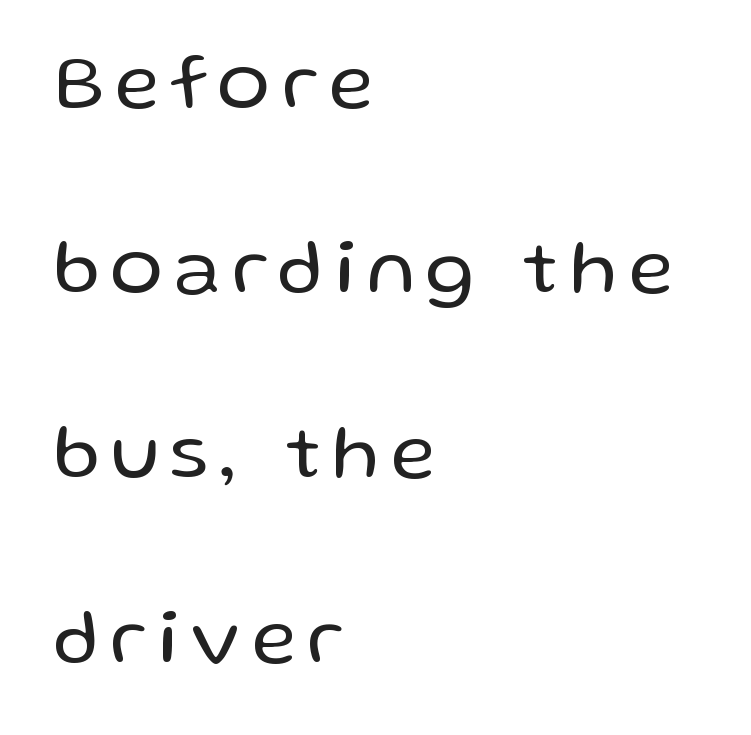
{"serif": "no", "italic": "no", "bold": "no", "weight": "regular", "width": "normal", "stroke_contrast": "low", "x_height": "medium", "monospaced": "no", "underline": "no", "align": "left", "line_spacing": "loose", "line_spacing_ratio": 2.37, "glyph_px": 78}
